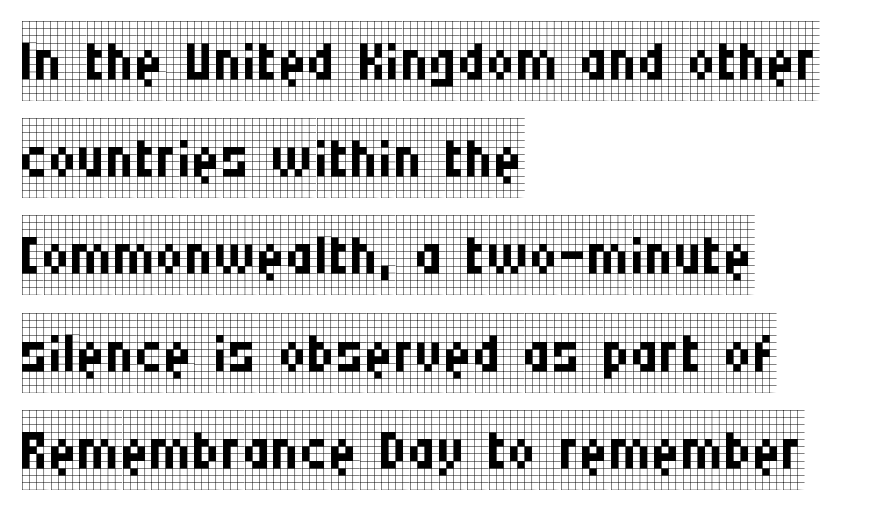
{"serif": "yes", "italic": "no", "bold": "no", "weight": "regular", "width": "condensed", "stroke_contrast": "low", "x_height": "large", "monospaced": "no", "underline": "no", "align": "left", "line_spacing_ratio": 1.23, "letter_spacing": "normal", "letter_spacing_em": 0.0, "glyph_px": 79}
